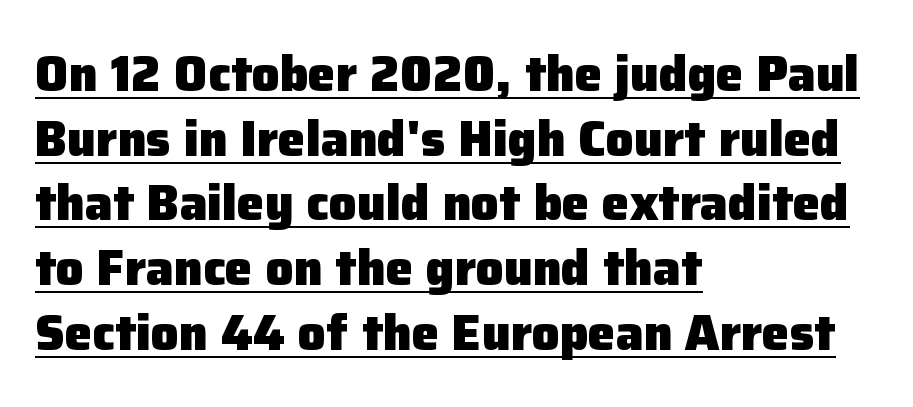
The image shows 49 px heavy sans-serif type, upright; set left-aligned, normal line spacing (1.32x), normal letter spacing, underlined; low stroke contrast and a medium x-height.
